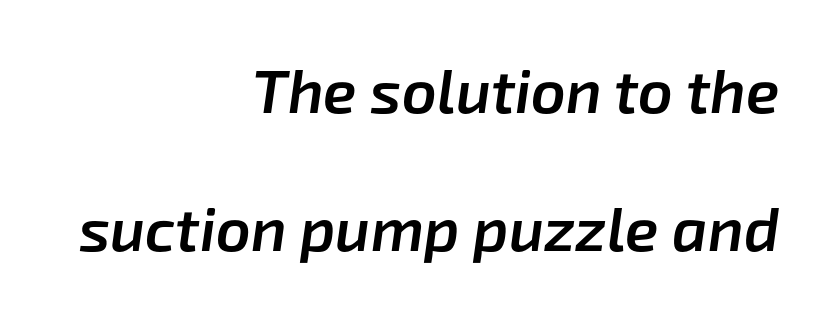
{"italic": "yes", "lean": "right", "slant_degrees": 8, "bold": "semi", "weight": "semibold", "width": "normal", "stroke_contrast": "low", "x_height": "medium", "monospaced": "no", "underline": "no", "align": "right", "line_spacing": "loose", "line_spacing_ratio": 2.27, "letter_spacing": "normal", "letter_spacing_em": 0.0, "glyph_px": 61}
